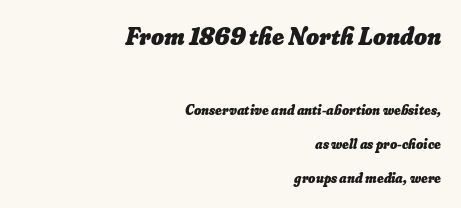
The image shows 25 px bold type; set right-aligned, loose line spacing (2.44x), normal letter spacing, not underlined; the first (top) block is 1.79x larger.
